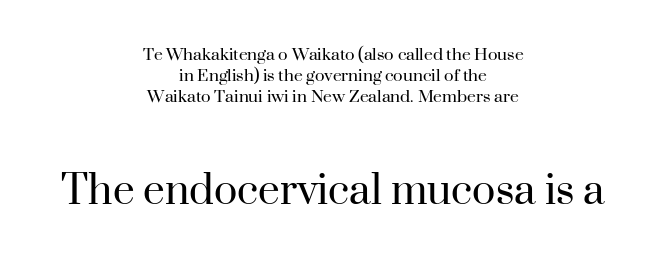
Q: Is the text bold? A: No.
Q: Is the text italic (slanted)? A: No, it is upright.
Q: Is the typeface a serif or a sans-serif typeface? A: Serif.
Q: Is the text underlined? A: No.
Q: How is the paragraph aligned? A: Centered.
Q: Is the spacing between letters normal or unusually wide? A: Normal.
Q: Is the spacing between lines tight, normal or loose? A: Tight.
Q: Which block of text is set in a larger size, the first (top) or the second (bottom)? A: The second (bottom) one.
Q: Width (condensed, normal, or wide)? A: Normal.
Q: Stroke contrast? A: High.
Q: x-height? A: Small.
Q: Monospaced? A: No.
